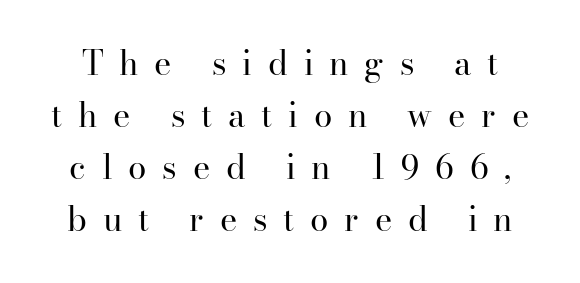
The image shows 33 px regular-weight serif type, upright; set normal line spacing (1.58x), unusually wide letter spacing (+0.48 em), not underlined; high stroke contrast and a small x-height.
